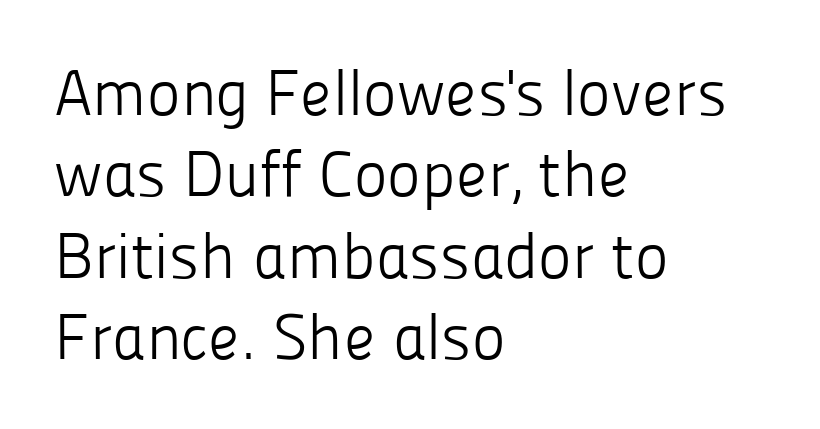
{"serif": "no", "italic": "no", "bold": "no", "weight": "light", "width": "normal", "stroke_contrast": "low", "x_height": "medium", "monospaced": "no", "underline": "no", "align": "left", "line_spacing": "normal", "line_spacing_ratio": 1.27, "letter_spacing": "normal", "letter_spacing_em": 0.0, "glyph_px": 64}
